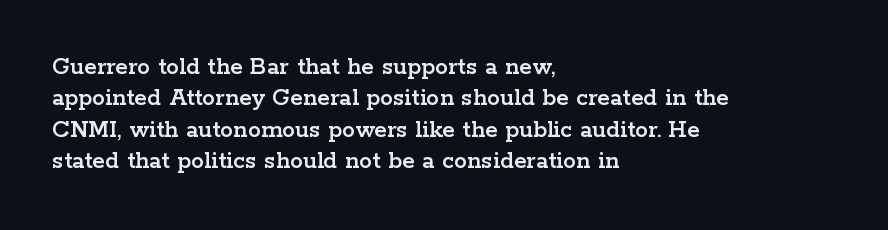
{"italic": "no", "underline": "no", "align": "left", "line_spacing_ratio": 1.21, "letter_spacing": "normal", "letter_spacing_em": 0.0, "glyph_px": 26}
